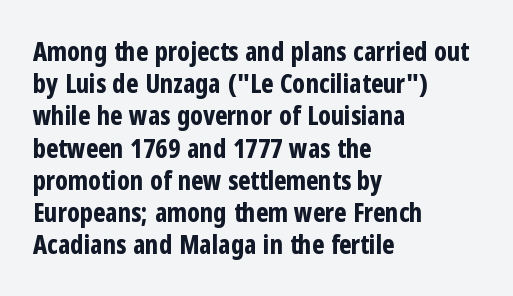
Descenders hang freely into open space. Rendered with straight, roman letterforms. The strokes are fattened all the way to bold. This rendering uses left alignment, leaving the right contour irregular.
